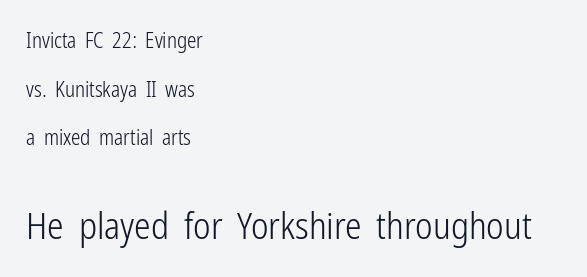
Q: Is the text bold? A: No.
Q: Is the text italic (slanted)? A: No, it is upright.
Q: Is the typeface a serif or a sans-serif typeface? A: Sans-serif.
Q: Is the text underlined? A: No.
Q: How is the paragraph aligned? A: Left-aligned.
Q: Is the spacing between letters normal or unusually wide? A: Normal.
Q: Is the spacing between lines tight, normal or loose? A: Loose.
Q: Which block of text is set in a larger size, the first (top) or the second (bottom)? A: The second (bottom) one.
Q: Width (condensed, normal, or wide)? A: Condensed.
Q: Stroke contrast? A: Low.
Q: x-height? A: Medium.
Q: Monospaced? A: No.
